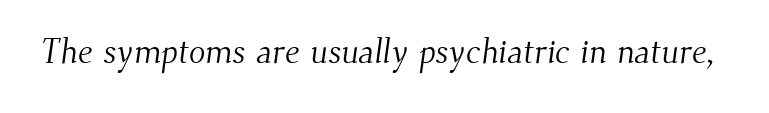
{"serif": "yes", "bold": "no", "weight": "light", "width": "normal", "stroke_contrast": "medium", "x_height": "small", "monospaced": "no", "underline": "no", "letter_spacing": "normal", "letter_spacing_em": 0.0, "glyph_px": 34}
